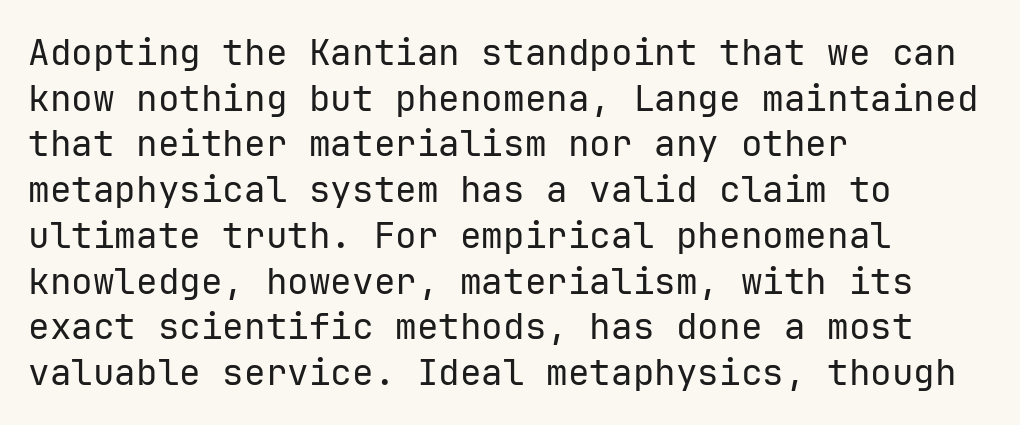
The image shows 36 px regular-weight sans-serif type, upright, monospaced; set left-aligned, normal line spacing (1.27x), normal letter spacing, not underlined; low stroke contrast and a medium x-height.
